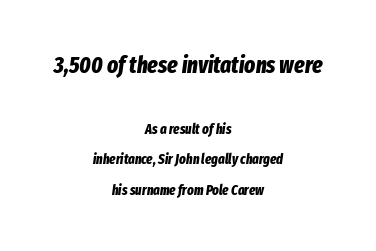
The image shows 23 px bold type, italic (leaning right); set centered, loose line spacing (2.19x), normal letter spacing, not underlined; the first (top) block is 1.64x larger.
